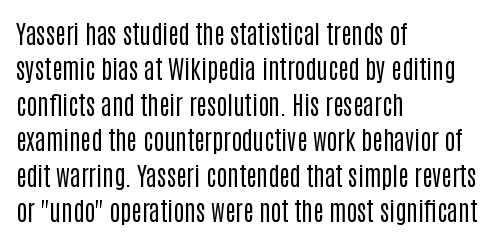
The image shows 25 px text type, upright; set left-aligned, normal line spacing (1.42x), normal letter spacing, not underlined.
